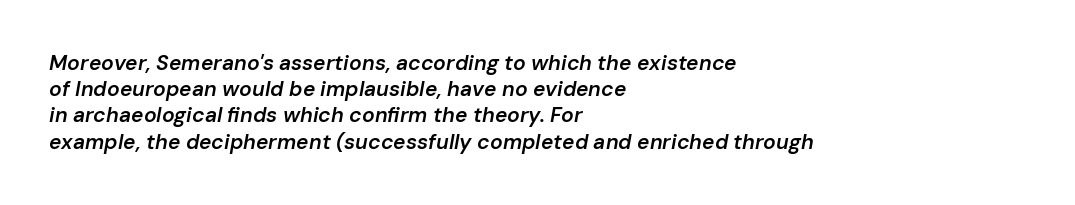
The image shows 21 px text type, italic (leaning right); set left-aligned, normal line spacing (1.25x), normal letter spacing, not underlined.
